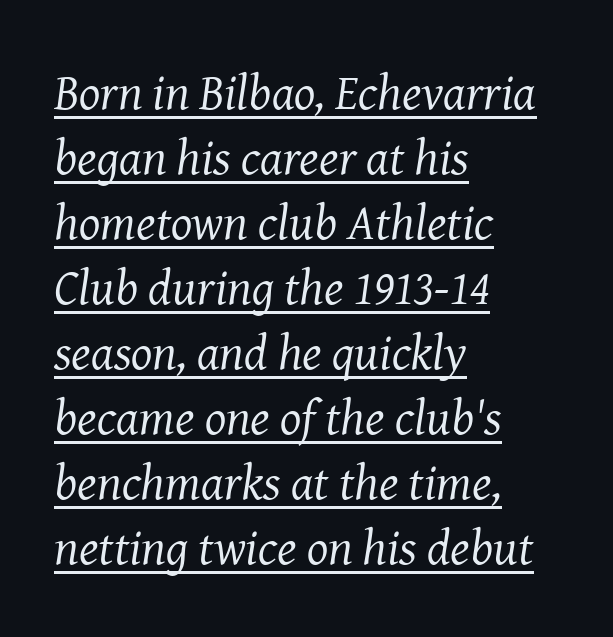
Q: Is the text bold? A: No.
Q: Is the text italic (slanted)? A: Yes, it leans right by about 8 degrees.
Q: Is the typeface a serif or a sans-serif typeface? A: Serif.
Q: Is the text underlined? A: Yes.
Q: How is the paragraph aligned? A: Left-aligned.
Q: Is the spacing between letters normal or unusually wide? A: Normal.
Q: Is the spacing between lines tight, normal or loose? A: Normal.
Q: Width (condensed, normal, or wide)? A: Normal.
Q: Stroke contrast? A: Medium.
Q: x-height? A: Medium.
Q: Monospaced? A: No.
